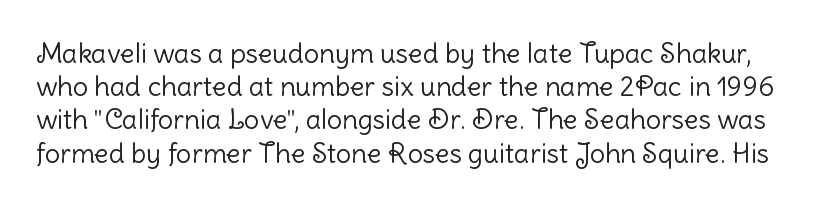
Q: Is the text bold? A: No.
Q: Is the text italic (slanted)? A: No, it is upright.
Q: Is the text underlined? A: No.
Q: Is the spacing between letters normal or unusually wide? A: Normal.
